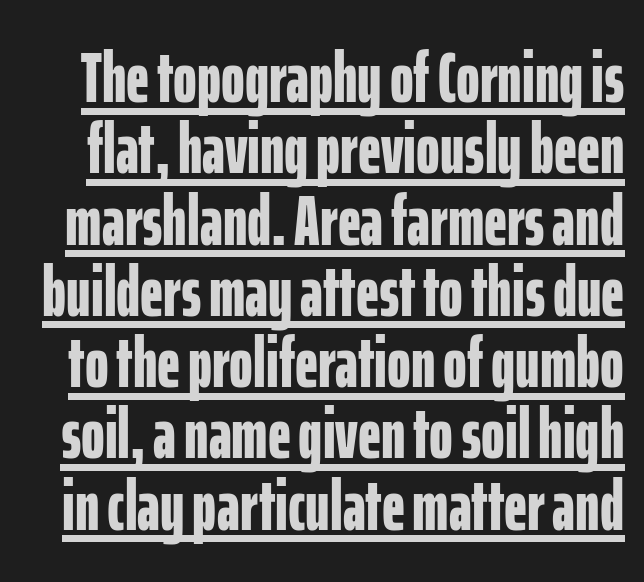
Nope, no serifs anywhere on these letters. The typesetting leans heavy: a genuine bold. Each letter keeps its own natural width here, so spacing adapts to shape. Quick note: not italic, upright. Nobody touched the tracking dial on this one. Does the leading feel generous? Not at all — it's pinched.
